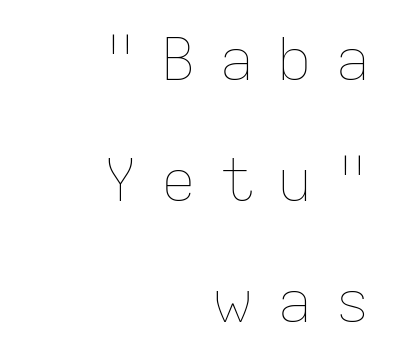
No word sits above an underline. A roman cut, with each character standing at attention. The rendering anchors every line to the right-hand side. The letterforms stand isolated, each surrounded by extra space.
